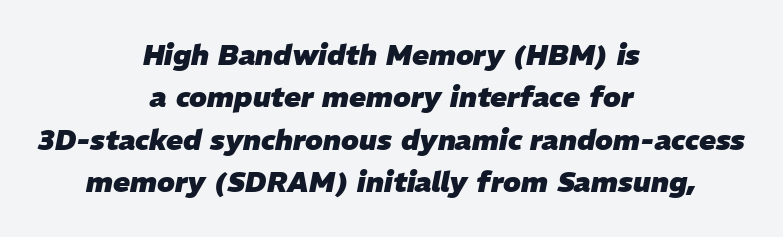
Strokes here are thick enough to call this a true bold. Does extra space separate the letters? No, they use regular spacing. The specimen omits any rule beneath the text block's lines. Notice how the stems are inclined rather than vertical — that's the hallmark of italics. Typeset on center — no edge is straight. This sample keeps an unexceptional amount of space between lines.
